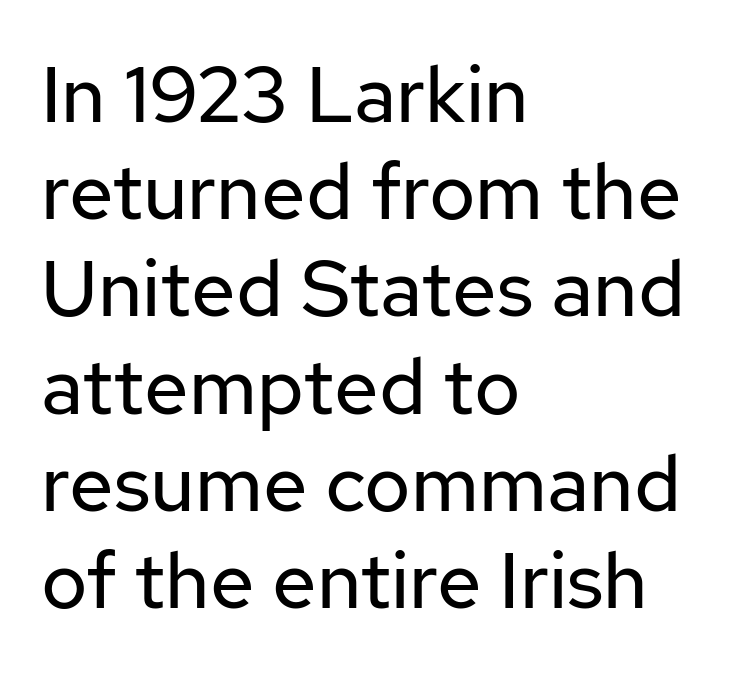
Every stem runs plumb, perpendicular to the baseline. Every row of glyphs begins at an identical x-position on the left. The text was rendered using a sans face with plain stroke endings. Heaviness? Minimal to ordinary, like unemphasized prose. Type without underlining. Between one letter and the next there's only the usual sliver of space.
